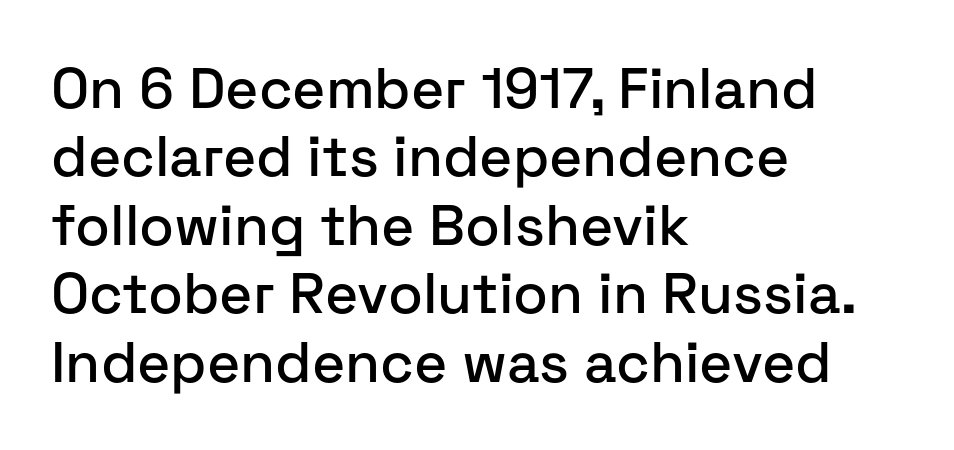
The image shows 57 px sans-serif type, upright; set left-aligned, line spacing 1.2x, normal letter spacing, not underlined; low stroke contrast and a medium x-height.
